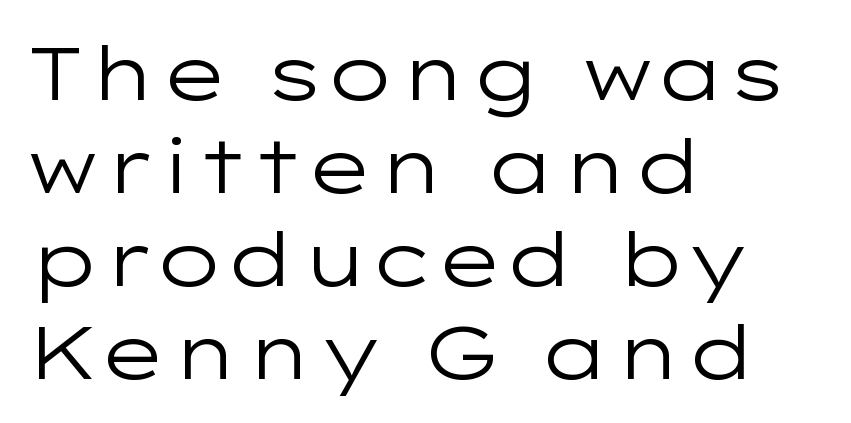
The space directly below the letters is spotless. This is sans-serif lettering, the kind often seen on screens and signage. These lines keep a tight, regular rhythm from letter to letter. Stems here are at most as thick as an everyday book face.
